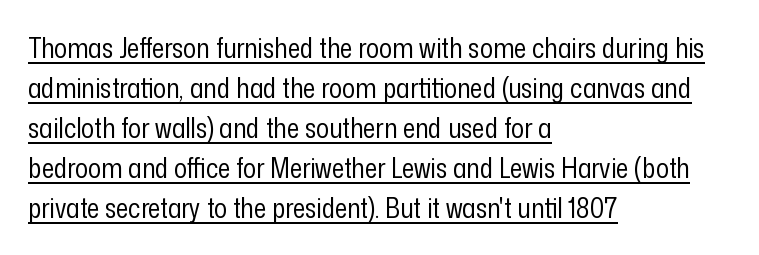
The image shows 27 px text type, upright; set left-aligned, normal line spacing (1.48x), normal letter spacing, underlined.
